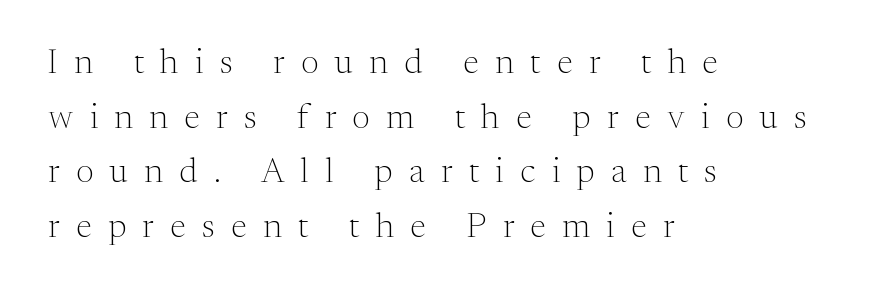
The image shows 34 px light serif type, upright; set left-aligned, normal line spacing (1.61x), unusually wide letter spacing (+0.49 em), not underlined; medium stroke contrast and a medium x-height.
